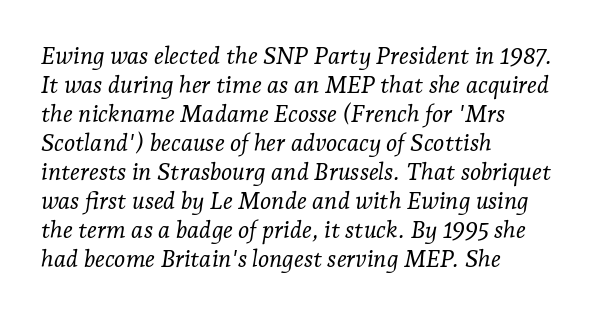
The strokes are not fattened; the text isn't bold. The horizontal fit of the characters is conventional and even. Compared with ordinary roman type, these characters are visibly tilted. Typeset ragged right — the left edge is the straight one.
